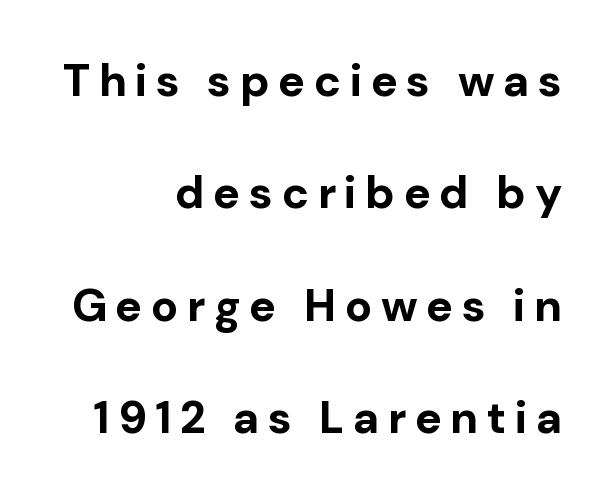
Q: Is the text bold? A: Yes.
Q: Is the text italic (slanted)? A: No, it is upright.
Q: Is the typeface a serif or a sans-serif typeface? A: Sans-serif.
Q: Is the text underlined? A: No.
Q: How is the paragraph aligned? A: Right-aligned.
Q: Is the spacing between lines tight, normal or loose? A: Loose.
Q: Width (condensed, normal, or wide)? A: Normal.
Q: Stroke contrast? A: Low.
Q: x-height? A: Medium.
Q: Monospaced? A: No.
